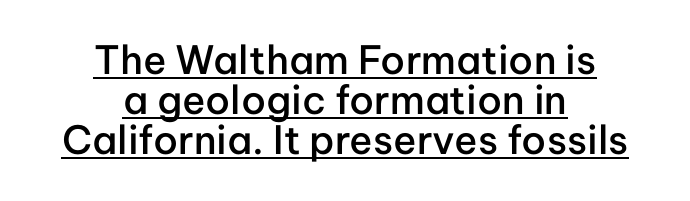
The image shows 39 px semibold sans-serif type, upright; set centered, tight line spacing (1.03x), normal letter spacing, underlined; low stroke contrast and a medium x-height.
